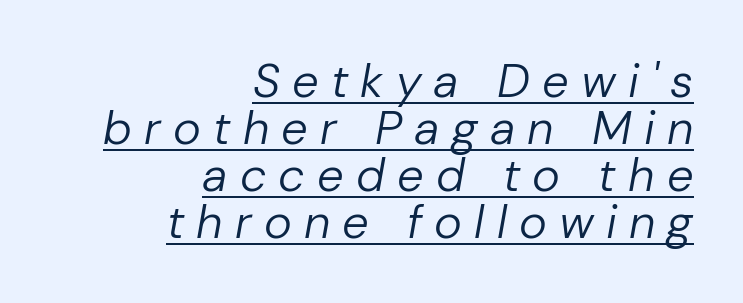
The image shows 47 px regular-weight type, italic (leaning right); set right-aligned, tight line spacing (1.0x), unusually wide letter spacing (+0.26 em), underlined; low stroke contrast and a medium x-height.
